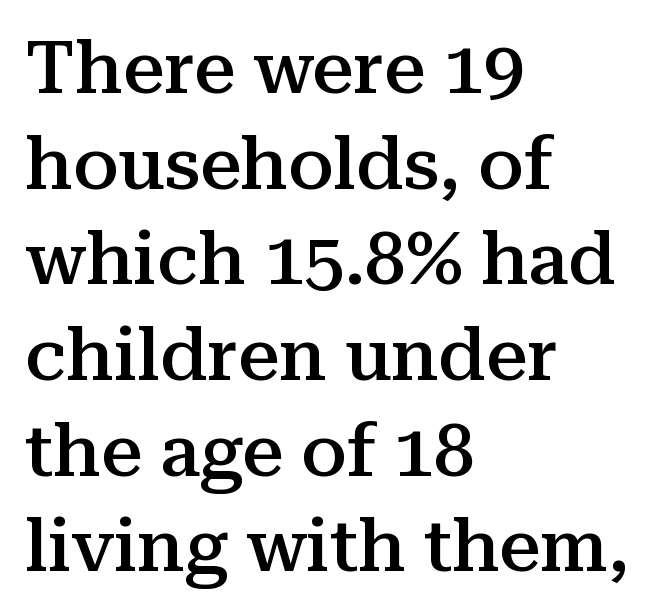
Q: Is the text bold? A: Semi-bold.
Q: Is the text italic (slanted)? A: No, it is upright.
Q: Is the typeface a serif or a sans-serif typeface? A: Serif.
Q: Is the text underlined? A: No.
Q: How is the paragraph aligned? A: Left-aligned.
Q: Is the spacing between letters normal or unusually wide? A: Normal.
Q: Is the spacing between lines tight, normal or loose? A: Normal.
Q: Width (condensed, normal, or wide)? A: Normal.
Q: Stroke contrast? A: Medium.
Q: x-height? A: Medium.
Q: Monospaced? A: No.
